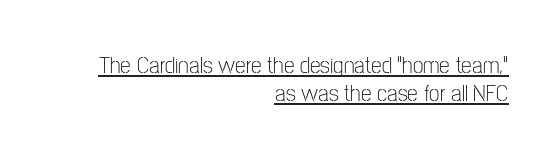
Q: Is the text bold? A: No.
Q: Is the text italic (slanted)? A: No, it is upright.
Q: Is the text underlined? A: Yes.
Q: How is the paragraph aligned? A: Right-aligned.
Q: Is the spacing between letters normal or unusually wide? A: Normal.
